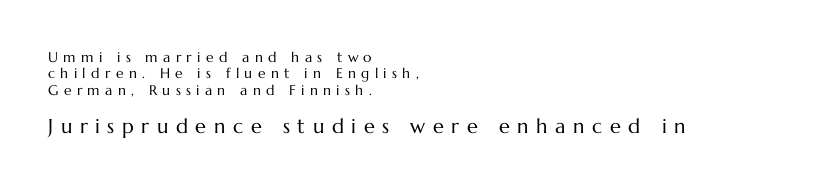
{"italic": "no", "bold": "no", "underline": "no", "align": "left", "line_spacing_ratio": 1.17, "letter_spacing": "wide", "letter_spacing_em": 0.38, "larger_block": "second", "size_ratio": 1.43, "glyph_px": 20}
